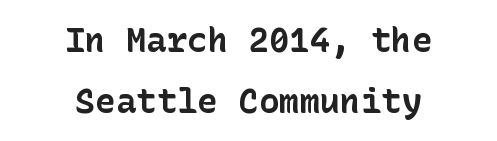
Q: Is the text bold? A: Yes.
Q: Is the text italic (slanted)? A: No, it is upright.
Q: Is the typeface a serif or a sans-serif typeface? A: Sans-serif.
Q: Is the text underlined? A: No.
Q: How is the paragraph aligned? A: Centered.
Q: Is the spacing between letters normal or unusually wide? A: Normal.
Q: Width (condensed, normal, or wide)? A: Normal.
Q: Stroke contrast? A: Low.
Q: x-height? A: Medium.
